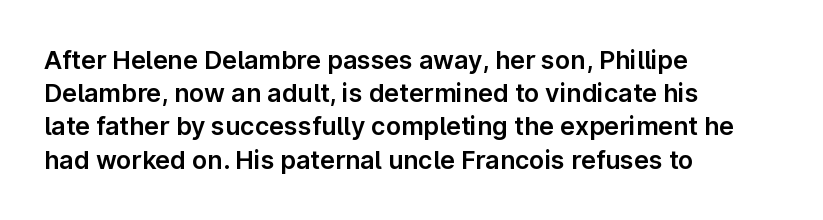
Q: Is the text italic (slanted)? A: No, it is upright.
Q: Is the text underlined? A: No.
Q: How is the paragraph aligned? A: Left-aligned.
Q: Is the spacing between letters normal or unusually wide? A: Normal.
Q: Is the spacing between lines tight, normal or loose? A: Normal.
